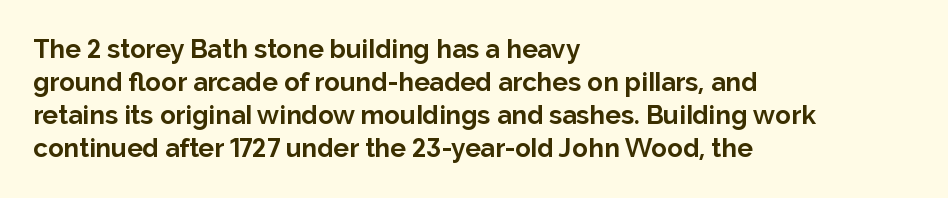
The leading is moderate, giving the passage an even texture. A dark, heavy texture on the line: the type is bold. Descenders hang freely into open space. Letter spacing: default. Notice how the passage keeps a crisp vertical edge on the left only. This is roman type, the default non-slanted kind.
